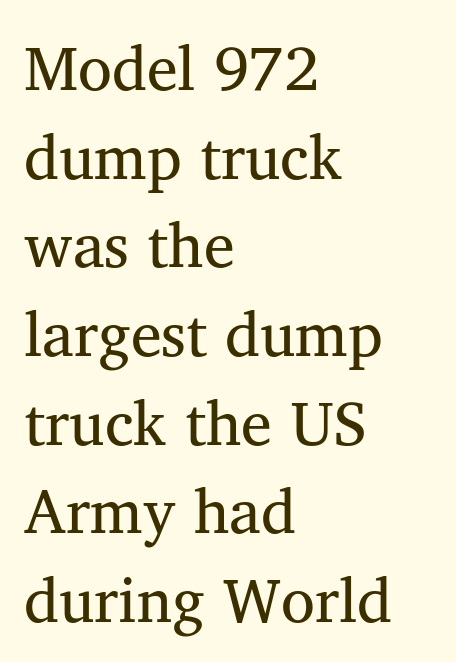
The space between consecutive lines is moderate. Compared with typical body copy, the letter spacing here is the same. The specimen reads as upright at a glance. Examine the stroke ends and you'll spot serifs. The ragged edge is on the right, which tells us the setting is flush left.
